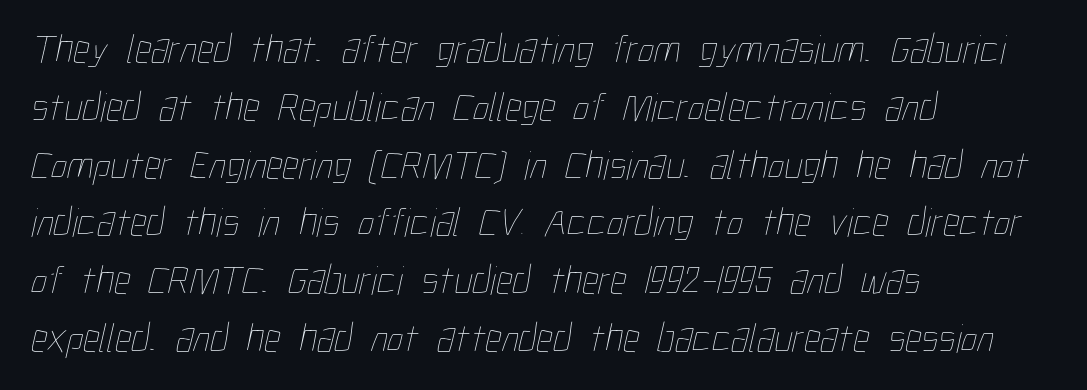
The image shows 41 px thin, condensed type; set left-aligned, normal line spacing (1.41x), normal letter spacing, not underlined; low stroke contrast and a medium x-height.
